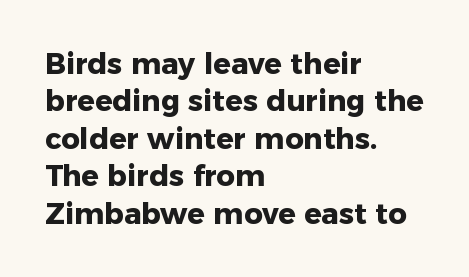
{"serif": "no", "italic": "no", "bold": "yes", "weight": "heavy", "width": "normal", "stroke_contrast": "low", "x_height": "medium", "monospaced": "no", "underline": "no", "align": "left", "line_spacing": "normal", "line_spacing_ratio": 1.29, "letter_spacing": "normal", "letter_spacing_em": 0.0, "glyph_px": 29}
